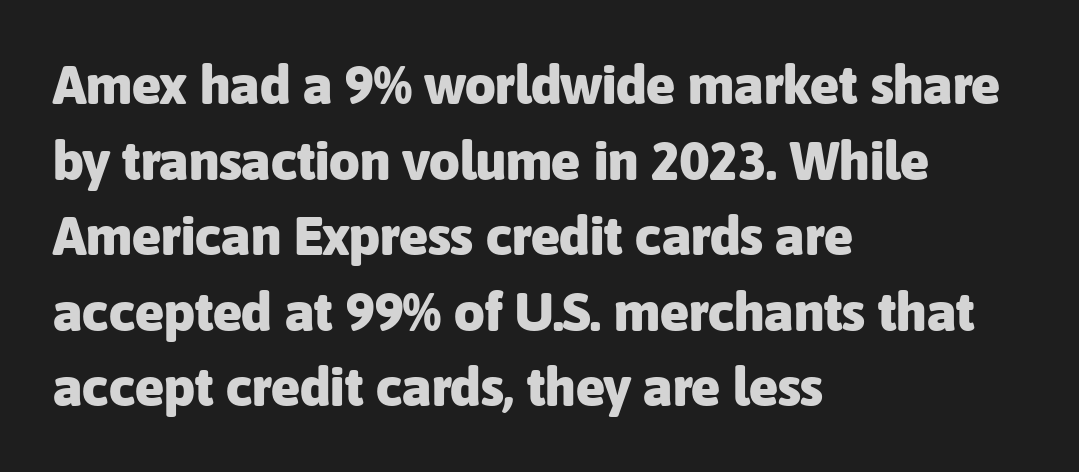
The image shows 54 px heavy sans-serif type, upright; set left-aligned, normal line spacing (1.4x), normal letter spacing, not underlined; low stroke contrast and a medium x-height.
